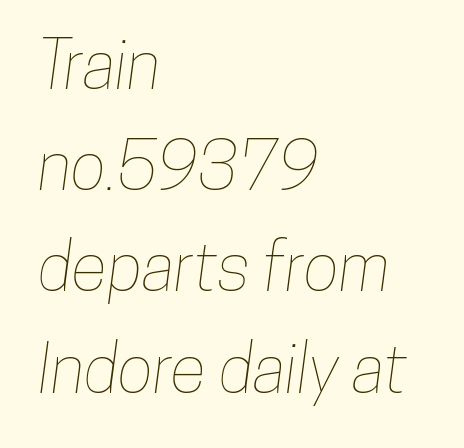
The image shows 67 px condensed type; set left-aligned, normal line spacing (1.51x), normal letter spacing, not underlined; low stroke contrast and a medium x-height.
